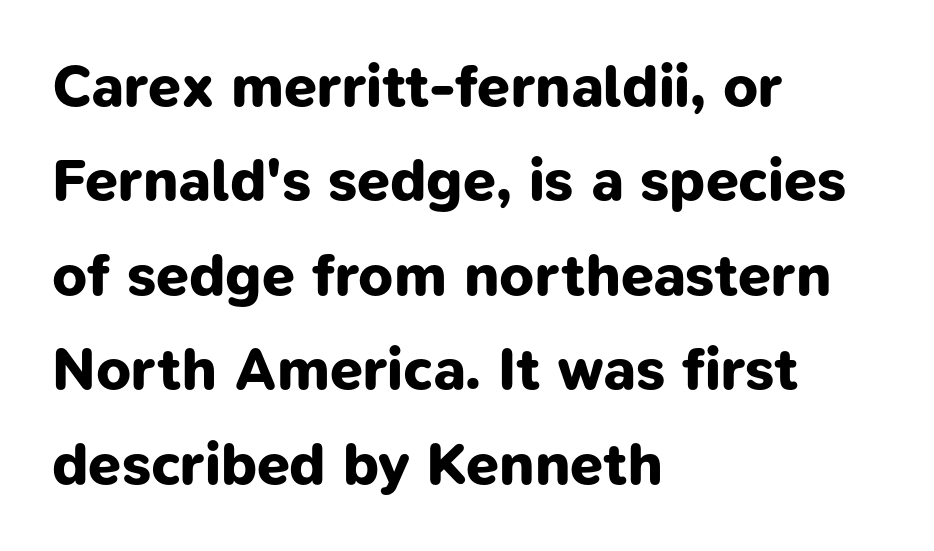
Q: Is the text bold? A: Yes.
Q: Is the typeface a serif or a sans-serif typeface? A: Sans-serif.
Q: Is the text underlined? A: No.
Q: How is the paragraph aligned? A: Left-aligned.
Q: Is the spacing between letters normal or unusually wide? A: Normal.
Q: Is the spacing between lines tight, normal or loose? A: Normal.
Q: Width (condensed, normal, or wide)? A: Normal.
Q: Stroke contrast? A: Low.
Q: x-height? A: Medium.
Q: Monospaced? A: No.
